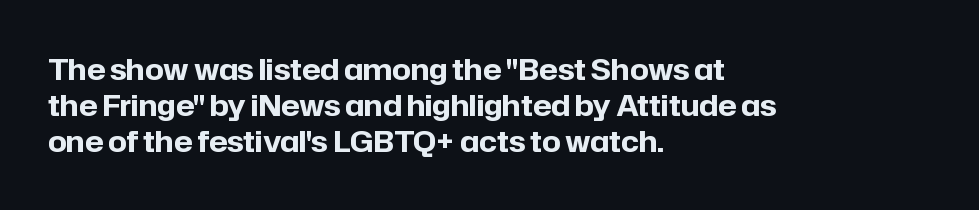
Q: Is the text bold? A: Yes.
Q: Is the text italic (slanted)? A: No, it is upright.
Q: Is the typeface a serif or a sans-serif typeface? A: Sans-serif.
Q: Is the text underlined? A: No.
Q: How is the paragraph aligned? A: Left-aligned.
Q: Is the spacing between letters normal or unusually wide? A: Normal.
Q: Width (condensed, normal, or wide)? A: Normal.
Q: Stroke contrast? A: Low.
Q: x-height? A: Medium.
Q: Monospaced? A: No.
